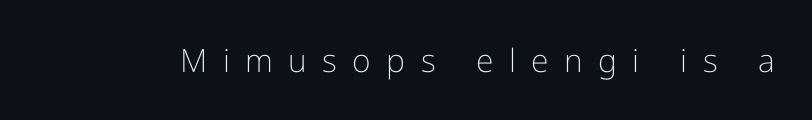
No word sits above an underline. No italicization has been applied; the sample stays upright. The characters are drawn with everyday or finer stroke widths. There is plenty of visible air inserted between adjacent glyphs. The rendering uses natural spacing where letterforms have individual widths.
